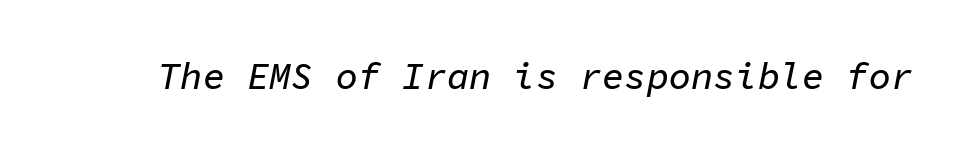
{"italic": "yes", "lean": "right", "slant_degrees": 11, "width": "normal", "stroke_contrast": "low", "x_height": "medium", "monospaced": "yes", "underline": "no", "letter_spacing": "normal", "letter_spacing_em": 0.0, "glyph_px": 37}
